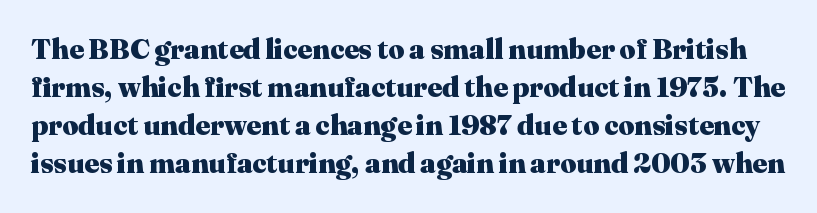
Q: Is the text bold? A: Yes.
Q: Is the text italic (slanted)? A: No, it is upright.
Q: Is the typeface a serif or a sans-serif typeface? A: Serif.
Q: Is the text underlined? A: No.
Q: Is the spacing between letters normal or unusually wide? A: Normal.
Q: Is the spacing between lines tight, normal or loose? A: Normal.
Q: Width (condensed, normal, or wide)? A: Normal.
Q: Stroke contrast? A: Medium.
Q: x-height? A: Medium.
Q: Monospaced? A: No.
